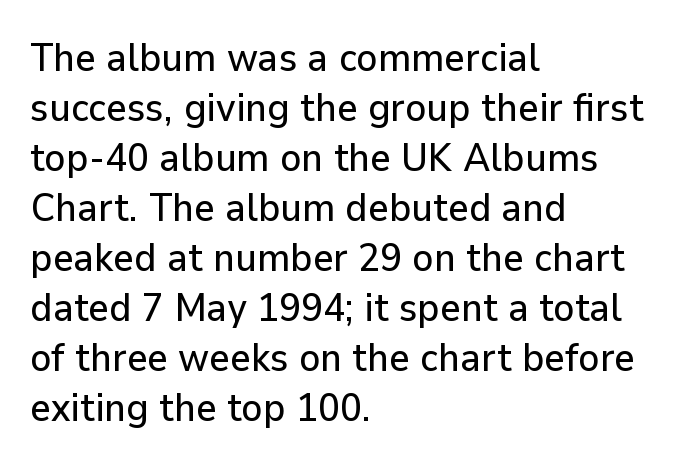
{"serif": "no", "italic": "no", "width": "normal", "stroke_contrast": "low", "x_height": "medium", "monospaced": "no", "underline": "no", "align": "left", "line_spacing": "normal", "line_spacing_ratio": 1.25, "letter_spacing": "normal", "letter_spacing_em": 0.0, "glyph_px": 40}
